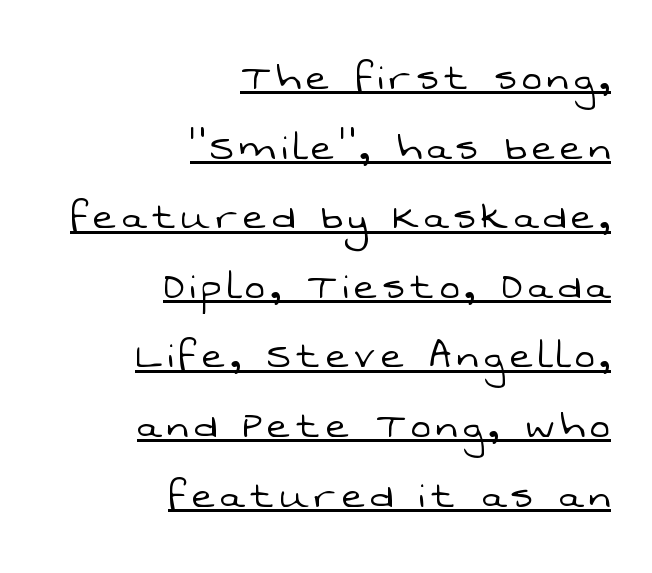
{"serif": "no", "bold": "no", "weight": "light", "width": "normal", "stroke_contrast": "low", "x_height": "medium", "monospaced": "no", "underline": "yes", "align": "right", "line_spacing": "normal", "line_spacing_ratio": 1.45, "glyph_px": 48}
